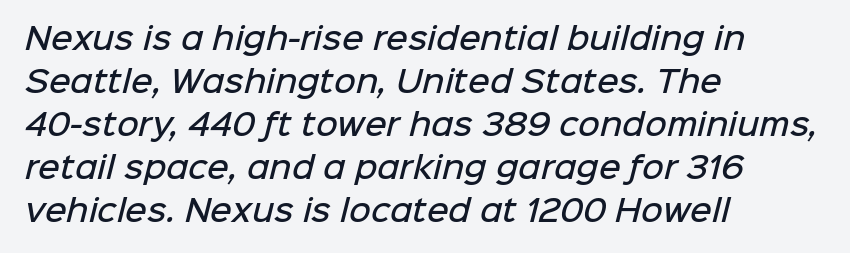
How are the letters spaced? Ordinarily, with no added tracking. Quick note: underline off. Is there much room between lines? A standard amount, neither cramped nor airy. The letters carry no serifs — their stems end cleanly without finishing strokes.
